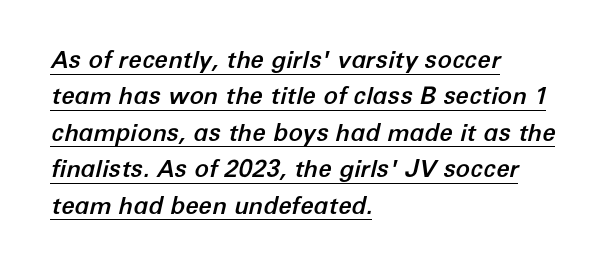
{"italic": "yes", "lean": "right", "slant_degrees": 12, "underline": "yes", "align": "left", "line_spacing": "normal", "line_spacing_ratio": 1.52, "letter_spacing": "normal", "letter_spacing_em": 0.0, "glyph_px": 24}
